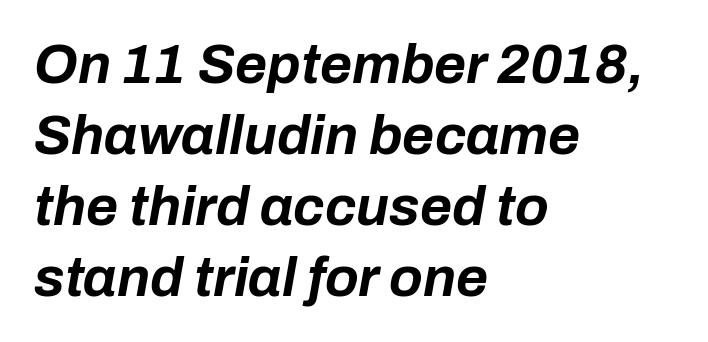
The image shows 55 px bold type, italic (leaning right); set left-aligned, normal line spacing (1.29x), normal letter spacing, not underlined; low stroke contrast and a medium x-height.
